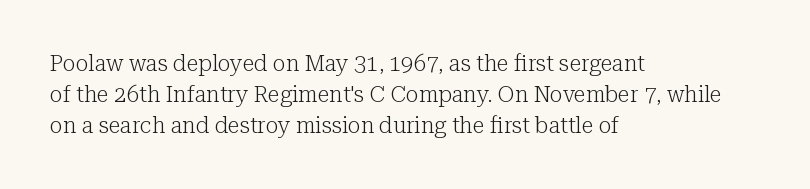
The image shows 22 px text type, upright; set left-aligned, normal line spacing (1.4x), normal letter spacing, not underlined.
